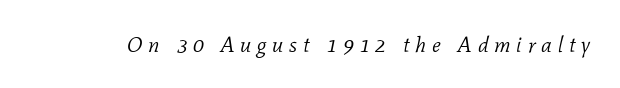
Q: Is the text bold? A: No.
Q: Is the text italic (slanted)? A: Yes, it leans right by about 11 degrees.
Q: Is the text underlined? A: No.
Q: Is the spacing between letters normal or unusually wide? A: Unusually wide.
